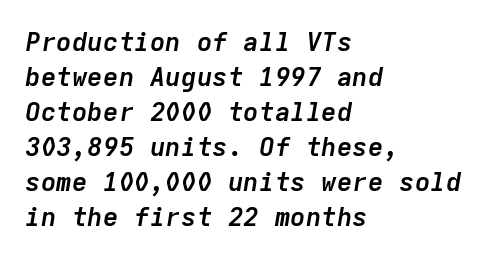
The image shows 26 px bold type, italic (leaning right); set left-aligned, normal line spacing (1.35x), normal letter spacing, not underlined.
